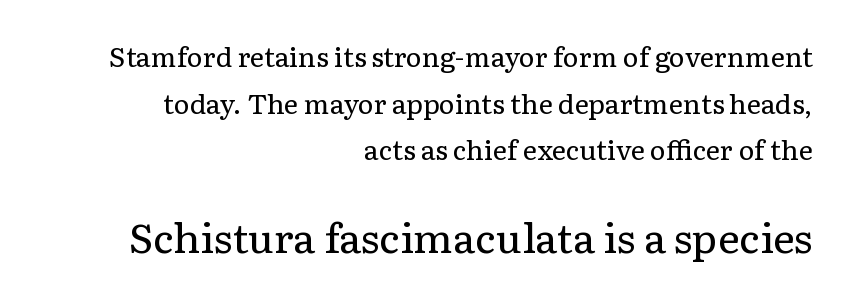
Proportional: the letters do not fall into vertical columns. The lines in this sample share a right terminus and differ only in where they begin. Size hierarchy here favors the trailing block over the leading one. Tall strokes in this sample are plumb rather than angled.
